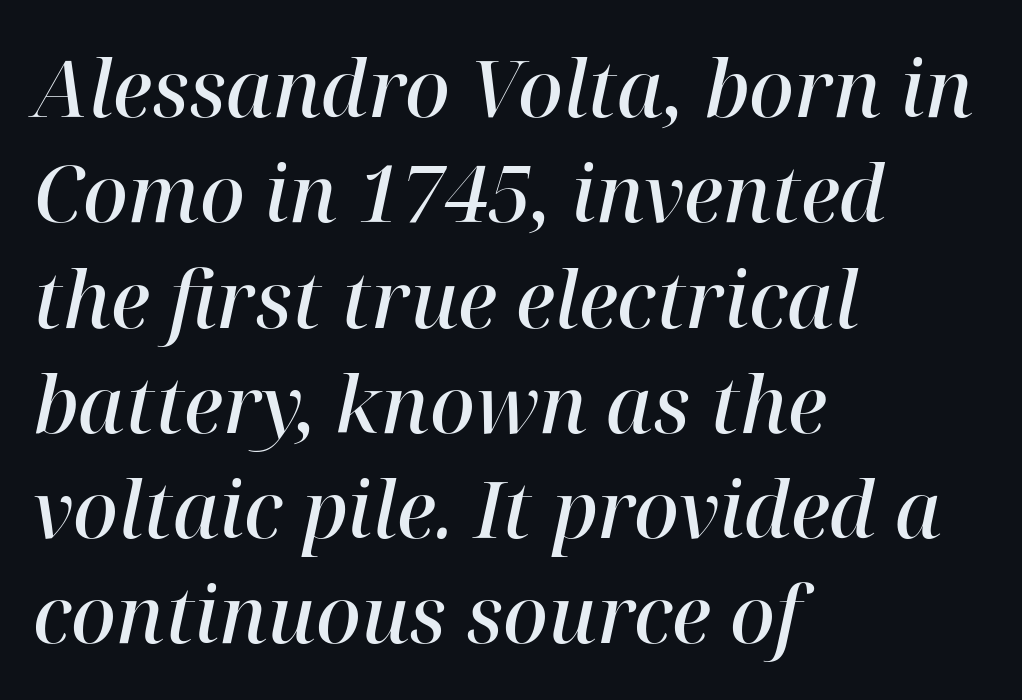
Clear beneath every line of the passage. Proportional: the letters do not fall into vertical columns. The horizontal fit of the characters is conventional and even. In terms of weight, the rendering is demibold, just under bold. Interline gaps are of average width in this sample. Look at the bottom of the vertical strokes: they flare into serifs here.
